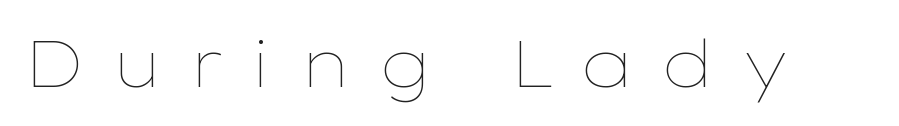
Q: Is the text bold? A: No.
Q: Is the text italic (slanted)? A: No, it is upright.
Q: Is the text underlined? A: No.
Q: Is the spacing between letters normal or unusually wide? A: Unusually wide.
Q: Width (condensed, normal, or wide)? A: Wide.
Q: Stroke contrast? A: Low.
Q: x-height? A: Medium.
Q: Monospaced? A: No.
